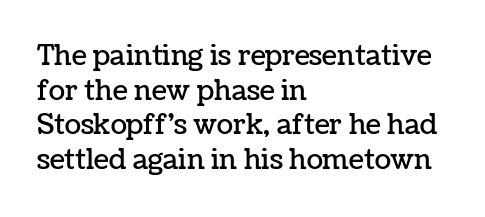
Q: Is the text italic (slanted)? A: No, it is upright.
Q: Is the text underlined? A: No.
Q: How is the paragraph aligned? A: Left-aligned.
Q: Is the spacing between letters normal or unusually wide? A: Normal.
Q: Is the spacing between lines tight, normal or loose? A: Normal.
